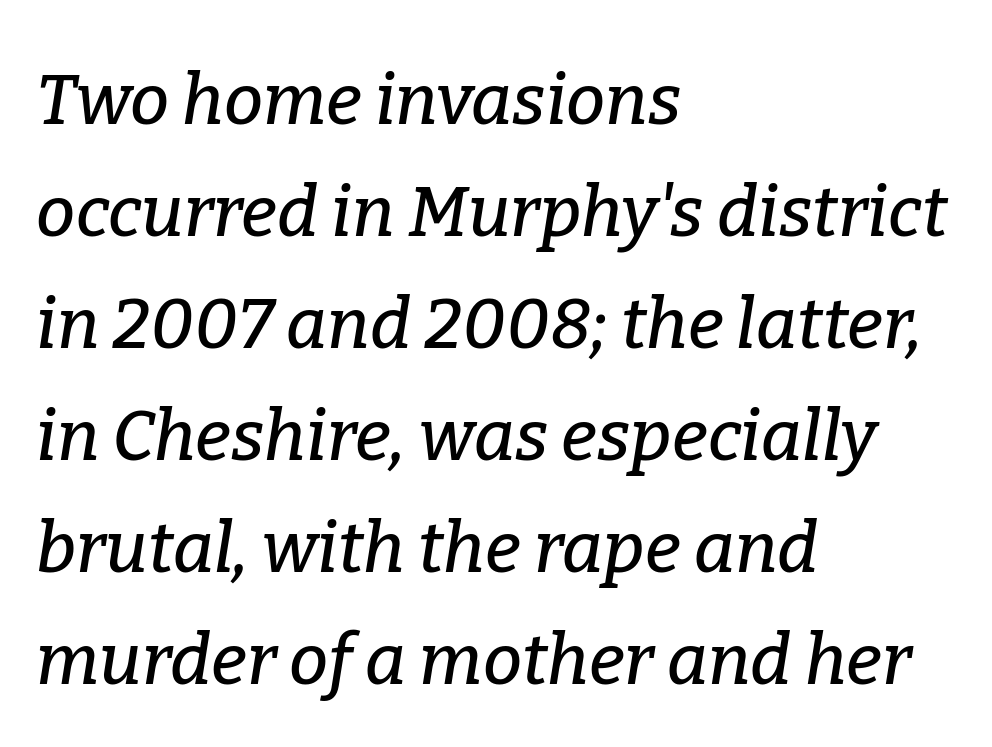
The image shows 70 px serif type, italic (leaning right); set left-aligned, normal line spacing (1.6x), normal letter spacing, not underlined; low stroke contrast and a medium x-height.
